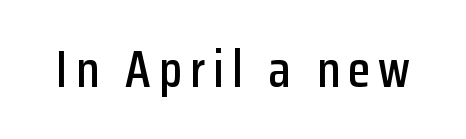
Type style note: lacks serifs. Italic? Not at all — the glyphs are vertical. Rule under the text: the space is simply empty. You could not count columns in this text — the font is proportionally spaced.
